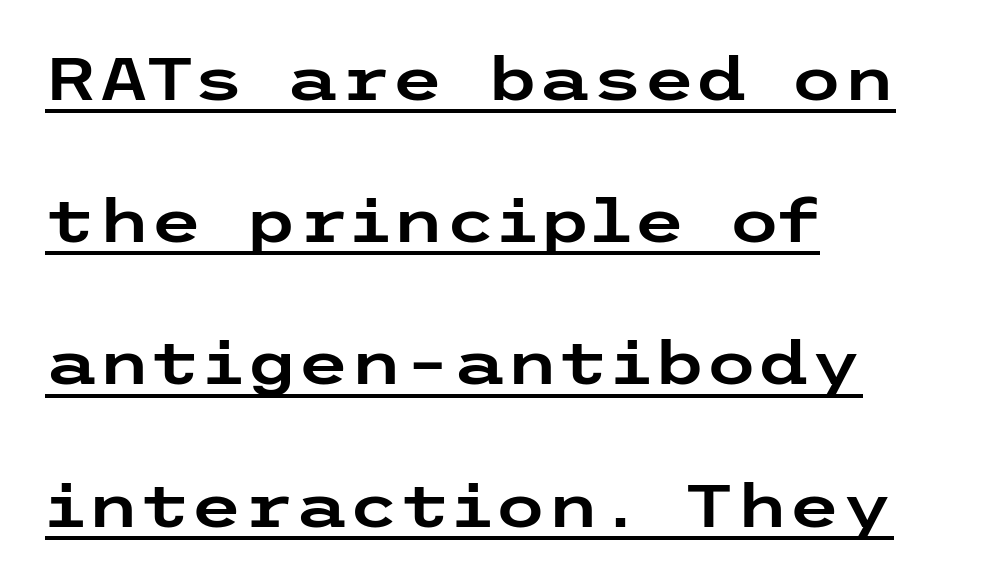
{"serif": "no", "italic": "no", "width": "wide", "stroke_contrast": "low", "x_height": "medium", "underline": "yes", "align": "left", "line_spacing": "loose", "line_spacing_ratio": 2.37, "letter_spacing": "normal", "letter_spacing_em": 0.0, "glyph_px": 60}
